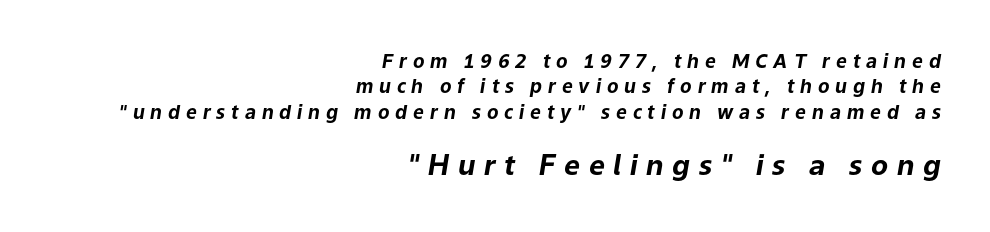
The image shows 28 px bold type, italic (leaning right); set right-aligned, normal line spacing (1.33x), unusually wide letter spacing (+0.31 em), not underlined; the second (bottom) block is 1.47x larger; low stroke contrast and a medium x-height.
